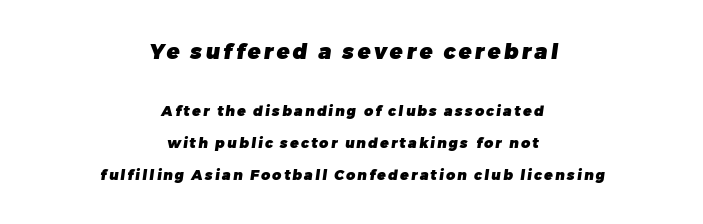
Q: Is the text bold? A: Yes.
Q: Is the text underlined? A: No.
Q: How is the paragraph aligned? A: Centered.
Q: Is the spacing between lines tight, normal or loose? A: Loose.
Q: Which block of text is set in a larger size, the first (top) or the second (bottom)? A: The first (top) one.
